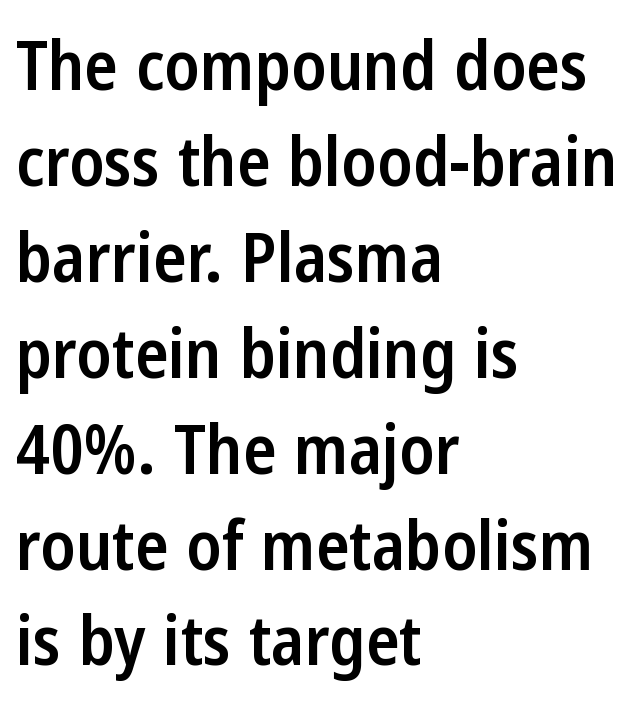
Q: Is the text bold? A: Semi-bold.
Q: Is the text italic (slanted)? A: No, it is upright.
Q: Is the typeface a serif or a sans-serif typeface? A: Sans-serif.
Q: Is the text underlined? A: No.
Q: How is the paragraph aligned? A: Left-aligned.
Q: Is the spacing between letters normal or unusually wide? A: Normal.
Q: Is the spacing between lines tight, normal or loose? A: Normal.
Q: Width (condensed, normal, or wide)? A: Condensed.
Q: Stroke contrast? A: Low.
Q: x-height? A: Medium.
Q: Monospaced? A: No.
